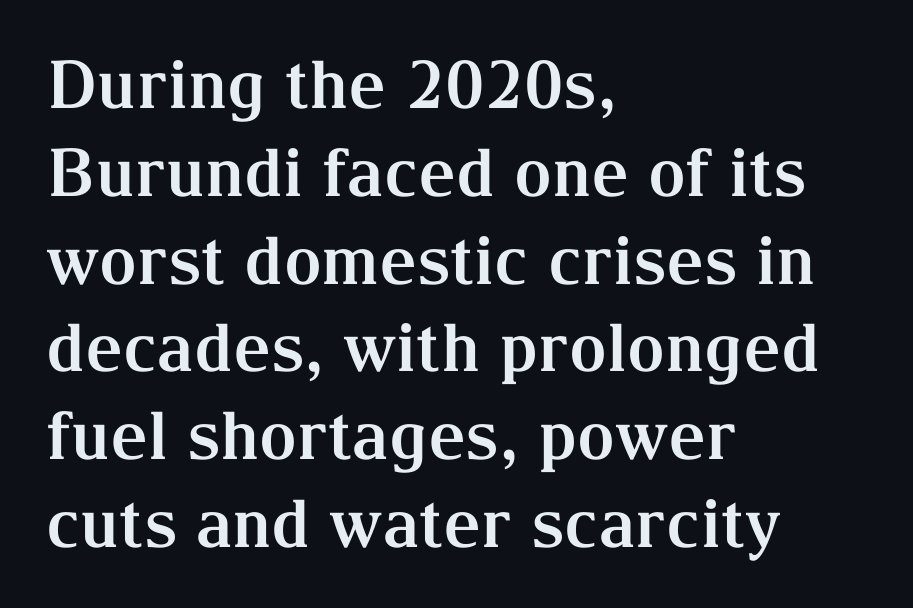
{"serif": "yes", "italic": "no", "bold": "yes", "weight": "bold", "width": "normal", "stroke_contrast": "medium", "x_height": "medium", "monospaced": "no", "underline": "no", "align": "left", "line_spacing": "normal", "line_spacing_ratio": 1.33, "letter_spacing": "normal", "letter_spacing_em": 0.0, "glyph_px": 66}
